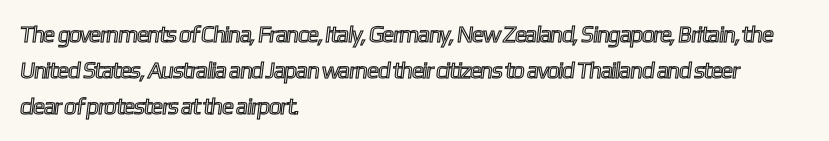
Compared with typical paragraphs, the rows here are spaced about the same. Short note: letters normally spaced. Visually the block forms a straight wall on the left and a jagged coastline on the right. The gap between lines stays unmarked.
